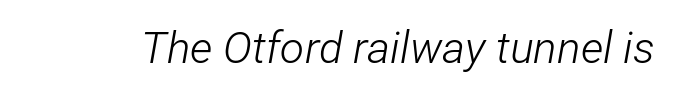
Weight: not bold — regular or lighter. Spacing between characters is what you'd get straight out of the box. The text carries the slant typical of an italic or oblique font. No word sits above an underline. The passage shown is typed in a proportional face where columns would drift.
